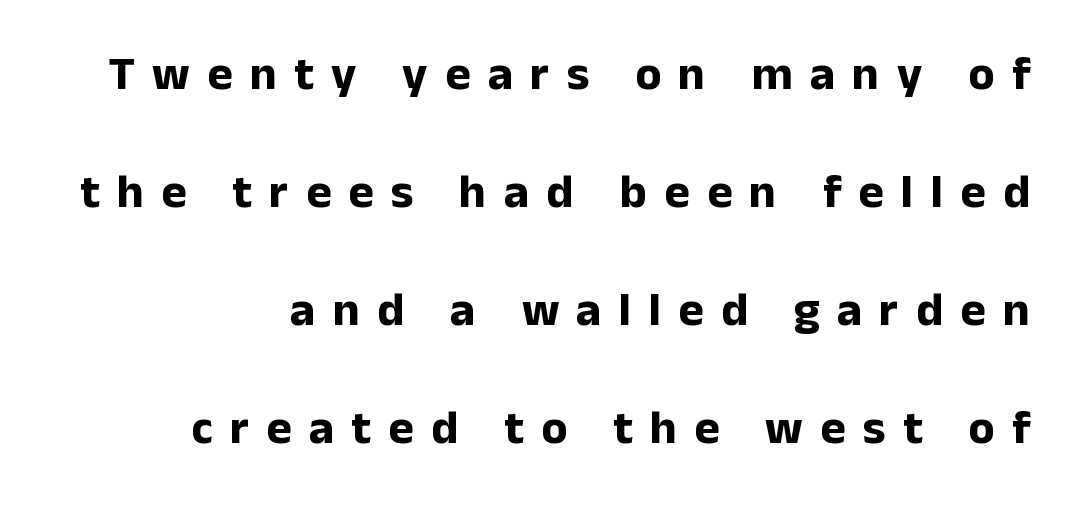
Q: Is the text bold? A: Yes.
Q: Is the text italic (slanted)? A: No, it is upright.
Q: Is the typeface a serif or a sans-serif typeface? A: Sans-serif.
Q: Is the text underlined? A: No.
Q: How is the paragraph aligned? A: Right-aligned.
Q: Is the spacing between letters normal or unusually wide? A: Unusually wide.
Q: Is the spacing between lines tight, normal or loose? A: Loose.
Q: Width (condensed, normal, or wide)? A: Normal.
Q: Stroke contrast? A: Low.
Q: x-height? A: Medium.
Q: Monospaced? A: No.
